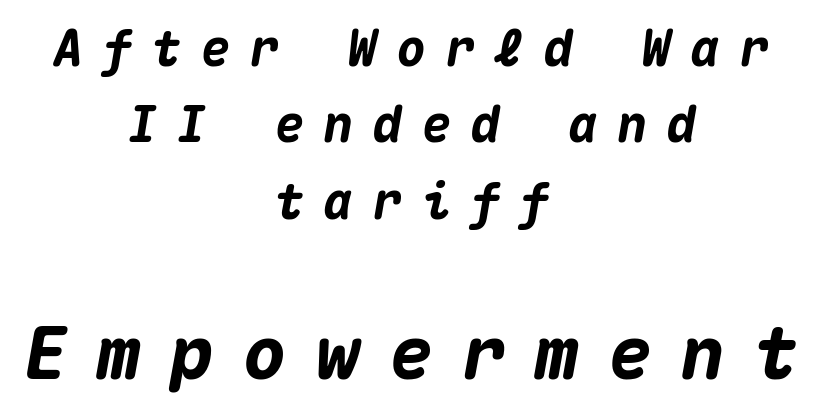
{"italic": "yes", "lean": "right", "slant_degrees": 10, "bold": "yes", "weight": "heavy", "width": "normal", "stroke_contrast": "medium", "x_height": "medium", "monospaced": "yes", "underline": "no", "align": "center", "line_spacing": "normal", "line_spacing_ratio": 1.56, "letter_spacing": "wide", "letter_spacing_em": 0.4, "larger_block": "second", "size_ratio": 1.49, "glyph_px": 73}
